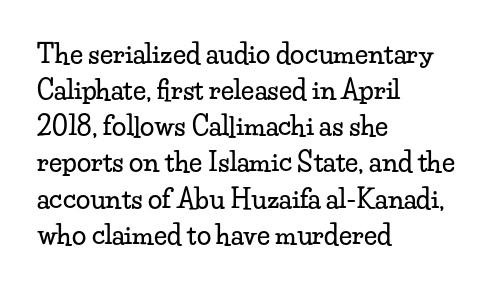
{"italic": "no", "underline": "no", "align": "left", "line_spacing": "normal", "line_spacing_ratio": 1.39, "letter_spacing": "normal", "letter_spacing_em": 0.0, "glyph_px": 26}
